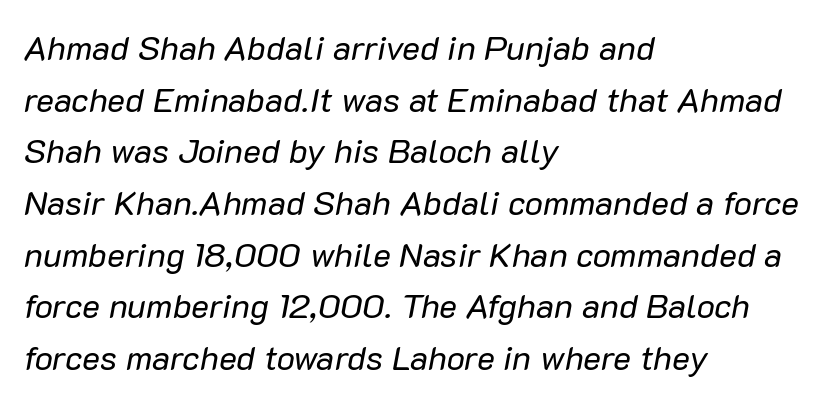
The image shows 34 px regular-weight type, italic (leaning right); set left-aligned, normal line spacing (1.52x), normal letter spacing, not underlined; low stroke contrast and a medium x-height.
